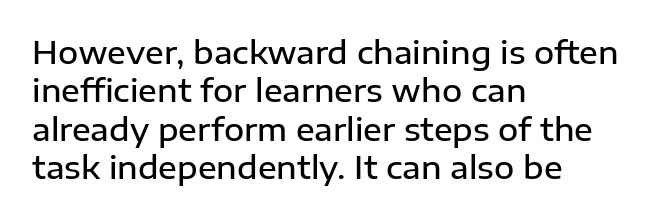
Q: Is the text bold? A: Semi-bold.
Q: Is the text italic (slanted)? A: No, it is upright.
Q: Is the typeface a serif or a sans-serif typeface? A: Sans-serif.
Q: Is the text underlined? A: No.
Q: How is the paragraph aligned? A: Left-aligned.
Q: Is the spacing between letters normal or unusually wide? A: Normal.
Q: Width (condensed, normal, or wide)? A: Normal.
Q: Stroke contrast? A: Low.
Q: x-height? A: Medium.
Q: Monospaced? A: No.
